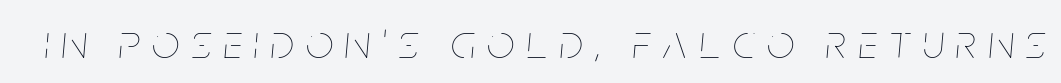
The text carries the slant typical of an italic or oblique font. A typesetter would call this proportional, since set widths differ per character. In terms of letterspacing, this is a distinctly airy, spread setting. On a weight scale, this lands at 450 or below. Check the space under the baseline: it is left empty.
